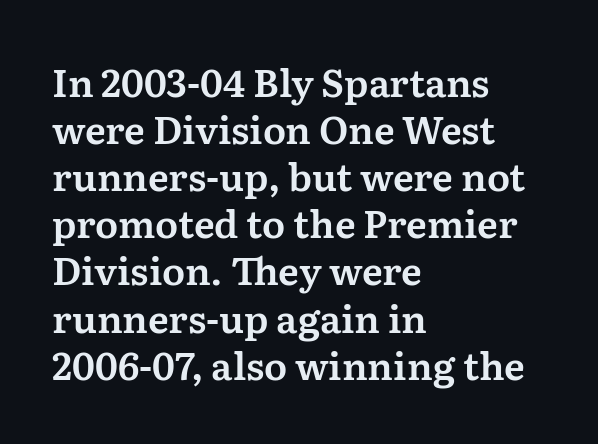
The passage shown has conventional tracking throughout. Each row of text sits above clean, open space. Serifs: yes, visible at the terminals of the letterforms. Proportional: the letters do not fall into vertical columns. Typeset ragged right — the left edge is the straight one.
